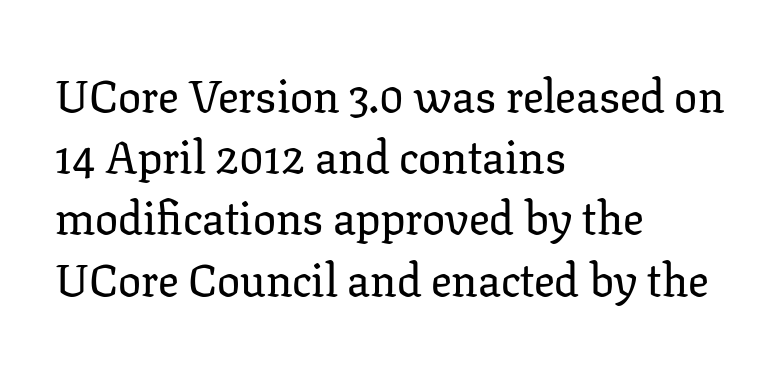
Beneath every word, the page is bare. A student would call this left alignment; a typographer would say flush left, rag right. Quick note: not italic, upright. Does extra space separate the letters? No, they use regular spacing. The passage shown is typed in a proportional face where columns would drift.
